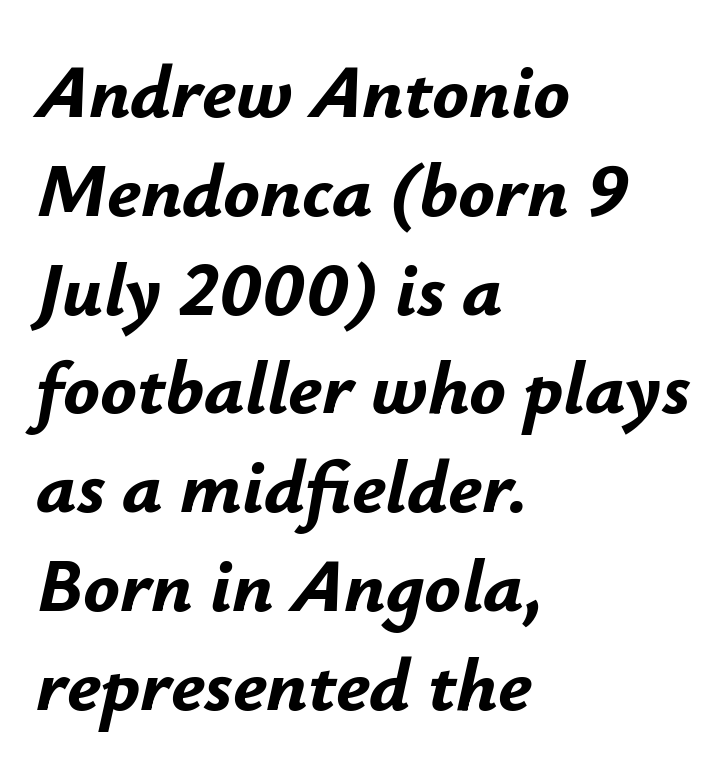
Q: Is the text bold? A: Yes.
Q: Is the text italic (slanted)? A: Yes, it leans right by about 12 degrees.
Q: Is the text underlined? A: No.
Q: How is the paragraph aligned? A: Left-aligned.
Q: Is the spacing between letters normal or unusually wide? A: Normal.
Q: Is the spacing between lines tight, normal or loose? A: Normal.
Q: Width (condensed, normal, or wide)? A: Normal.
Q: Stroke contrast? A: Low.
Q: x-height? A: Small.
Q: Monospaced? A: No.
